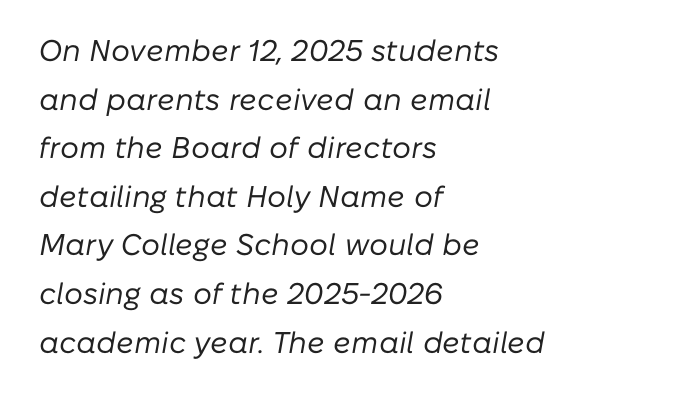
Q: Is the text bold? A: No.
Q: Is the text italic (slanted)? A: Yes, it leans right by about 10 degrees.
Q: Is the text underlined? A: No.
Q: How is the paragraph aligned? A: Left-aligned.
Q: Is the spacing between letters normal or unusually wide? A: Normal.
Q: Is the spacing between lines tight, normal or loose? A: Normal.
Q: Width (condensed, normal, or wide)? A: Normal.
Q: Stroke contrast? A: Low.
Q: x-height? A: Medium.
Q: Monospaced? A: No.
